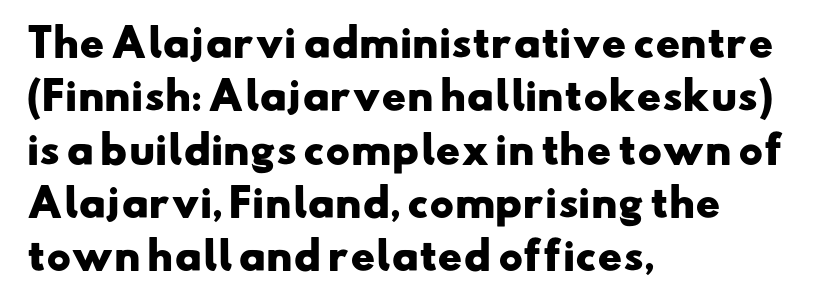
{"serif": "no", "bold": "yes", "weight": "heavy", "width": "wide", "stroke_contrast": "low", "x_height": "small", "monospaced": "no", "underline": "no", "align": "left", "line_spacing": "normal", "line_spacing_ratio": 1.44, "letter_spacing": "normal", "letter_spacing_em": 0.0, "glyph_px": 37}
